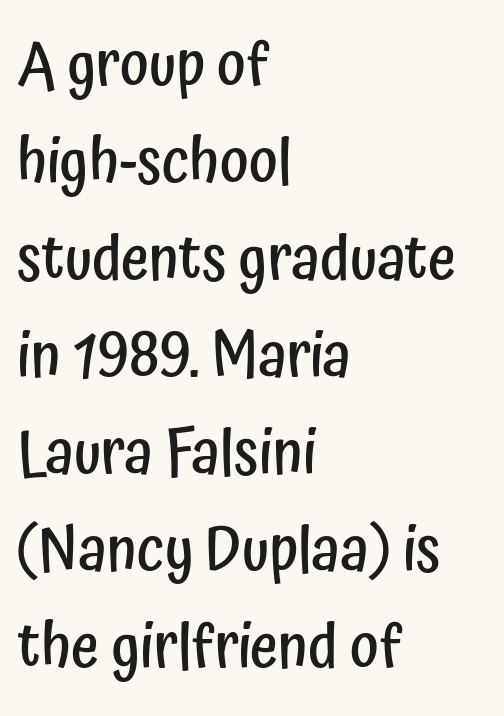
I'd call this a sans setting — the letters go barefoot. The passage shown is typed in a proportional face where columns would drift. Nothing unusual about the tracking: characters are spaced as the font intends. A classic flush-left, rag-right setting is used for this passage. Tall strokes in this sample are plumb rather than angled.
